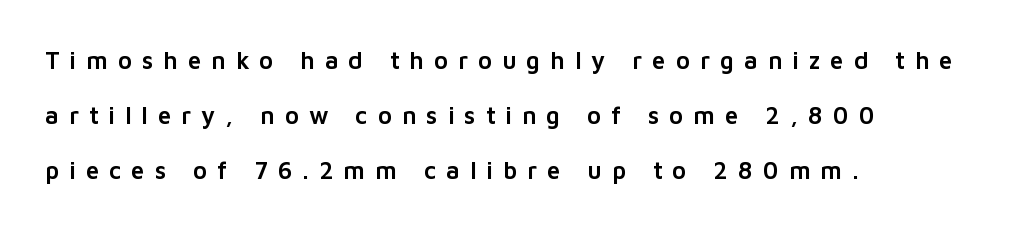
{"italic": "no", "underline": "no", "align": "left", "line_spacing": "loose", "line_spacing_ratio": 2.3, "letter_spacing": "wide", "letter_spacing_em": 0.42, "glyph_px": 24}
